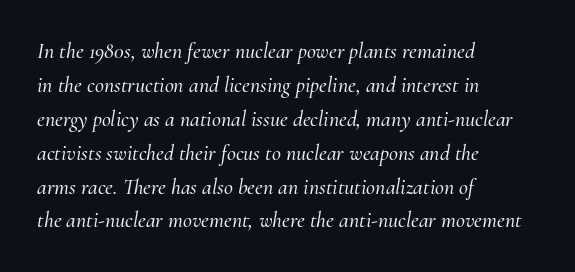
The image shows 22 px text type, italic (leaning right); set left-aligned, normal line spacing (1.54x), normal letter spacing, not underlined.
